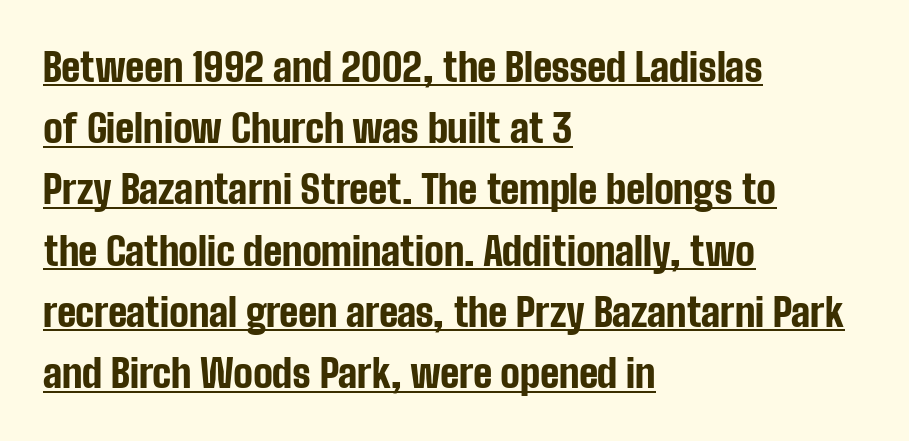
{"serif": "no", "italic": "no", "bold": "yes", "weight": "bold", "width": "condensed", "stroke_contrast": "low", "x_height": "medium", "monospaced": "no", "underline": "yes", "align": "left", "line_spacing": "normal", "line_spacing_ratio": 1.57, "letter_spacing": "normal", "letter_spacing_em": 0.0, "glyph_px": 39}
